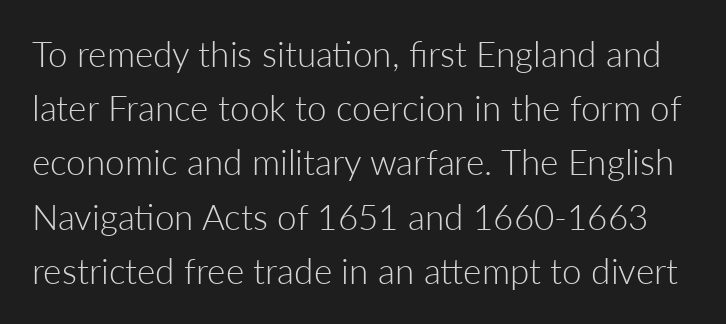
The image shows 35 px light sans-serif type, upright; set normal line spacing (1.55x), normal letter spacing, not underlined; low stroke contrast and a medium x-height.
